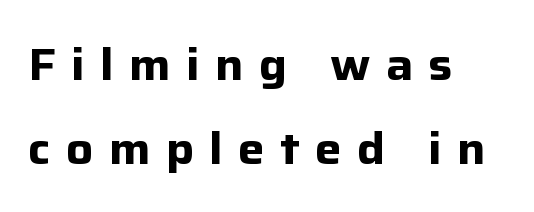
{"serif": "no", "italic": "no", "bold": "yes", "weight": "bold", "width": "normal", "stroke_contrast": "low", "x_height": "medium", "monospaced": "no", "underline": "no", "align": "left", "line_spacing_ratio": 1.86, "letter_spacing": "wide", "letter_spacing_em": 0.34, "glyph_px": 45}
